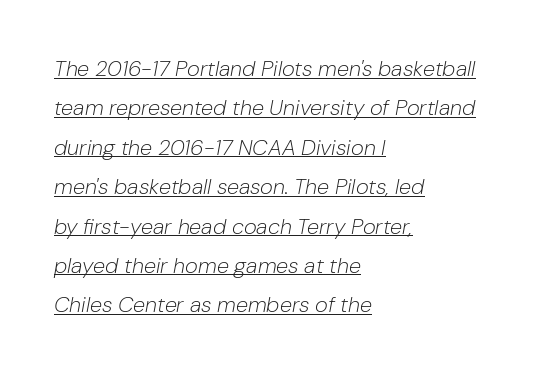
{"italic": "yes", "lean": "right", "slant_degrees": 10, "bold": "no", "underline": "yes", "align": "left", "line_spacing_ratio": 1.79, "letter_spacing": "normal", "letter_spacing_em": 0.0, "glyph_px": 22}
